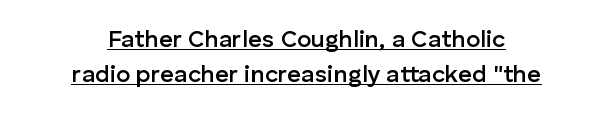
Is the letter spacing exaggerated? No — it looks like the ordinary default. Heft: intermediate — a semibold. These lines were composed using upright roman letters. Evenly set lines give the paragraph a standard silhouette. In designer terms, the underline attribute is active on this setting. The paragraph has two soft edges and a firm central axis.
